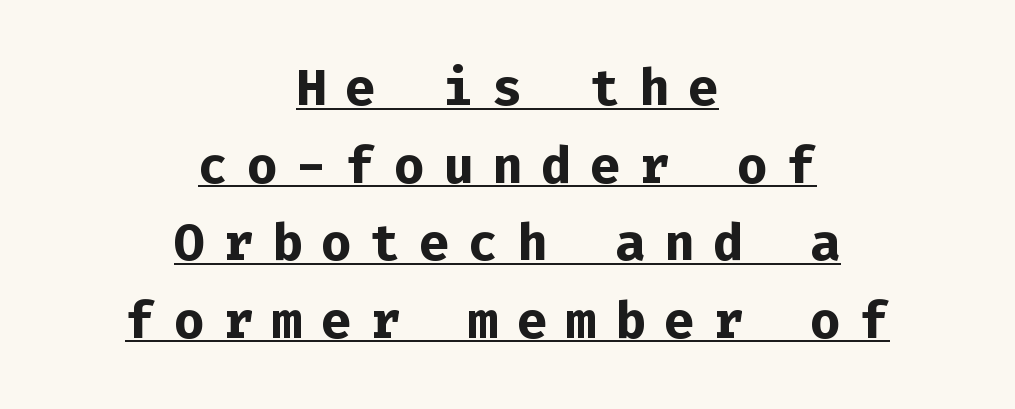
Q: Is the text bold? A: Yes.
Q: Is the text italic (slanted)? A: No, it is upright.
Q: Is the typeface a serif or a sans-serif typeface? A: Sans-serif.
Q: Is the text underlined? A: Yes.
Q: How is the paragraph aligned? A: Centered.
Q: Is the spacing between letters normal or unusually wide? A: Unusually wide.
Q: Is the spacing between lines tight, normal or loose? A: Normal.
Q: Width (condensed, normal, or wide)? A: Normal.
Q: Stroke contrast? A: Low.
Q: x-height? A: Medium.
Q: Monospaced? A: Yes.
